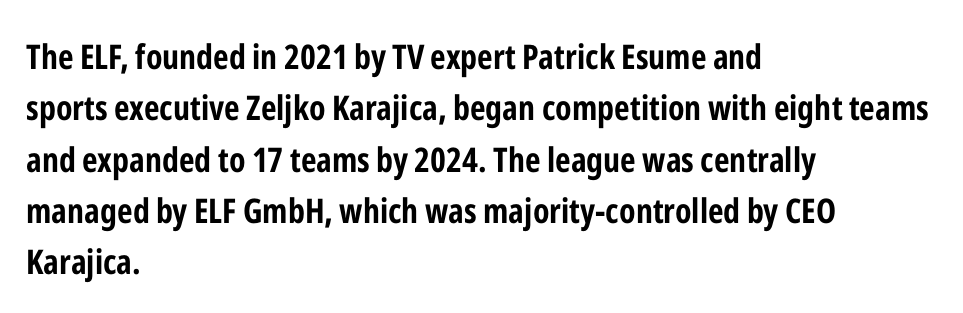
Line spacing here is normal. Note the varied advance widths — an 'i' is clearly narrower than an 'm'. The space beneath each line is pristine and unruled. Italic? Not at all — the glyphs are vertical. The lines are quadded left.
